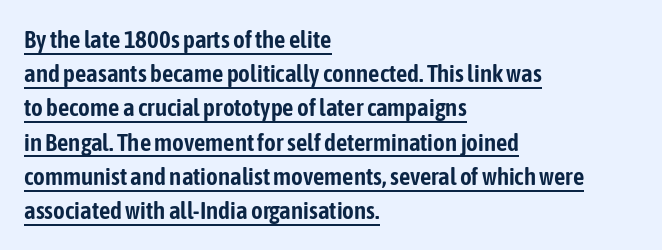
Q: Is the text italic (slanted)? A: No, it is upright.
Q: Is the text underlined? A: Yes.
Q: How is the paragraph aligned? A: Left-aligned.
Q: Is the spacing between letters normal or unusually wide? A: Normal.
Q: Is the spacing between lines tight, normal or loose? A: Normal.
